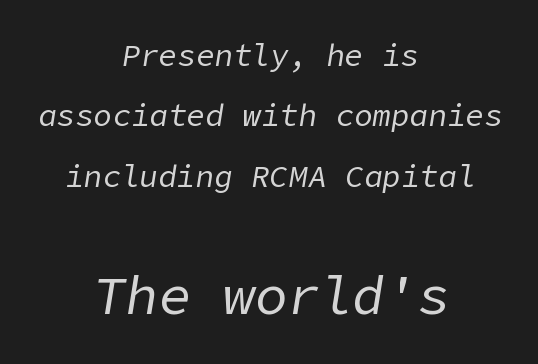
The image shows 54 px regular-weight type, italic (leaning right); set centered, loose line spacing (1.95x), normal letter spacing, not underlined; the second (bottom) block is 1.74x larger; low stroke contrast and a medium x-height.
